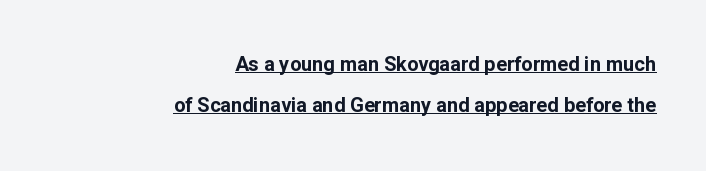
The type sits square on the baseline with zero lean. Successive baselines arrive slowly, with a big drop between each. The line texture is even and compact thanks to regular tracking. As a designer I'd log this as weight 700, bold. One-word summary of the alignment: right. Every word sits above its own underline.
